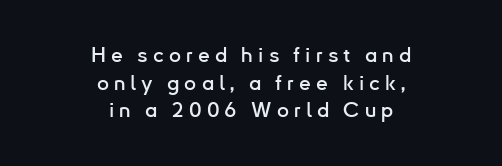
The image shows 21 px text type, upright; set centered, normal line spacing (1.31x), unusually wide letter spacing (+0.24 em), not underlined.
